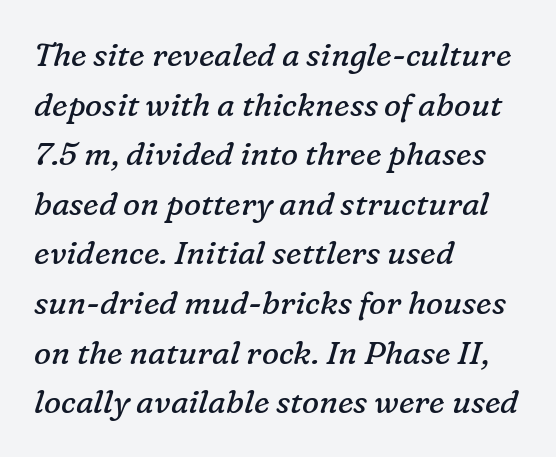
The image shows 32 px regular-weight serif type, italic (leaning right); set left-aligned, normal line spacing (1.55x), normal letter spacing, not underlined; low stroke contrast and a medium x-height.
